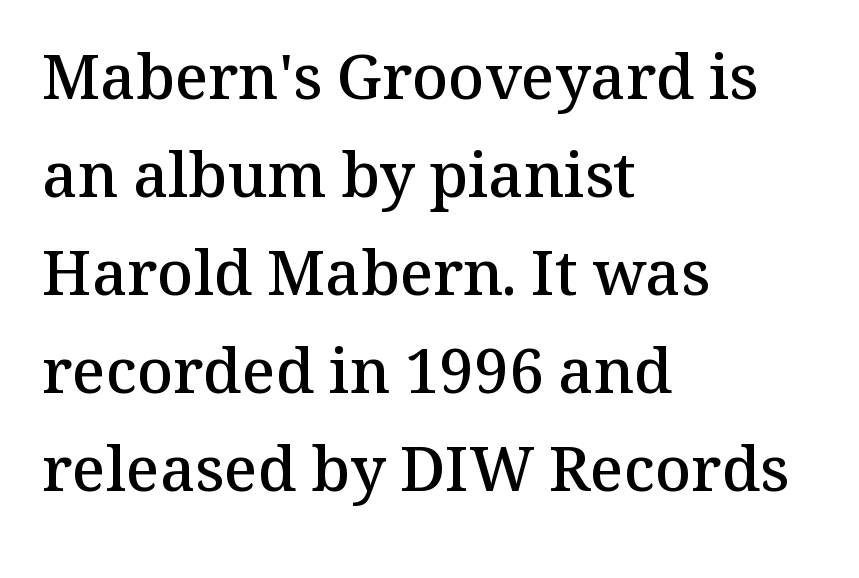
The image shows 62 px semibold serif type, upright; set left-aligned, normal line spacing (1.58x), normal letter spacing, not underlined; medium stroke contrast and a medium x-height.
